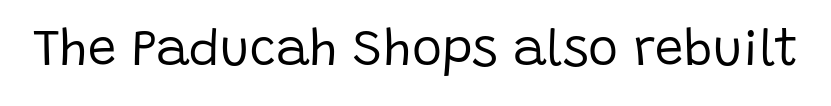
Q: Is the text bold? A: No.
Q: Is the text italic (slanted)? A: No, it is upright.
Q: Is the typeface a serif or a sans-serif typeface? A: Sans-serif.
Q: Is the text underlined? A: No.
Q: Is the spacing between letters normal or unusually wide? A: Normal.
Q: Width (condensed, normal, or wide)? A: Normal.
Q: Stroke contrast? A: Low.
Q: x-height? A: Large.
Q: Monospaced? A: No.
